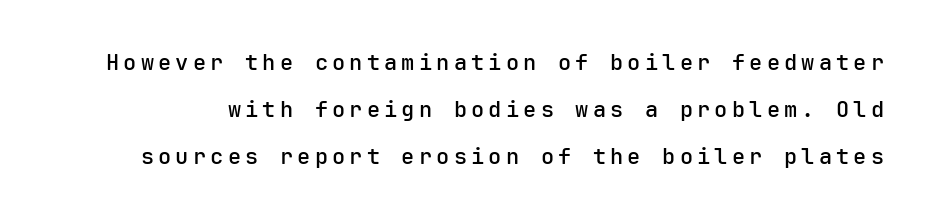
Q: Is the text bold? A: Semi-bold.
Q: Is the text italic (slanted)? A: No, it is upright.
Q: Is the text underlined? A: No.
Q: Is the spacing between lines tight, normal or loose? A: Loose.
